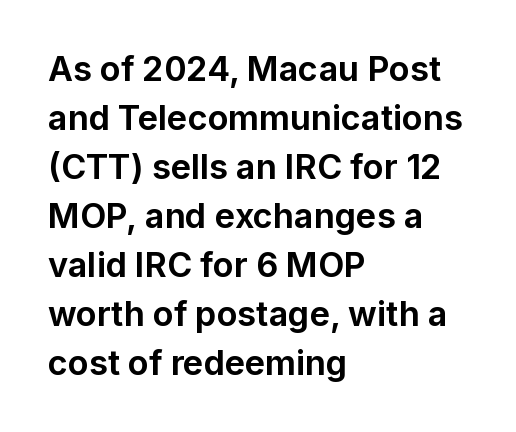
The typeface chosen for these lines omits serifs. Regarding leading, the lines here are spaced in the standard way. The line texture is even and compact thanks to regular tracking. The letters stand upright; this is a roman face. The glyphs are unaccompanied by any horizontal stroke below them. Typographic density is high because the face is bold.
